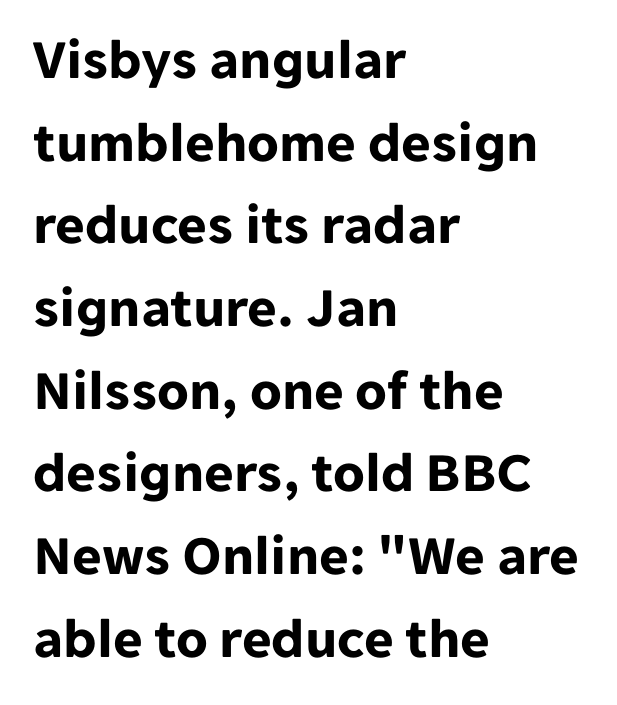
Notice how descenders clear the ascenders below comfortably — that's standard leading. No italicization has been applied; the sample stays upright. The glyphs have the mass of a bold cut. Rule under the text: the space is simply empty. Observe the absence of serifs on each vertical stroke in this sample. The passage shown is typed in a proportional face where columns would drift.
